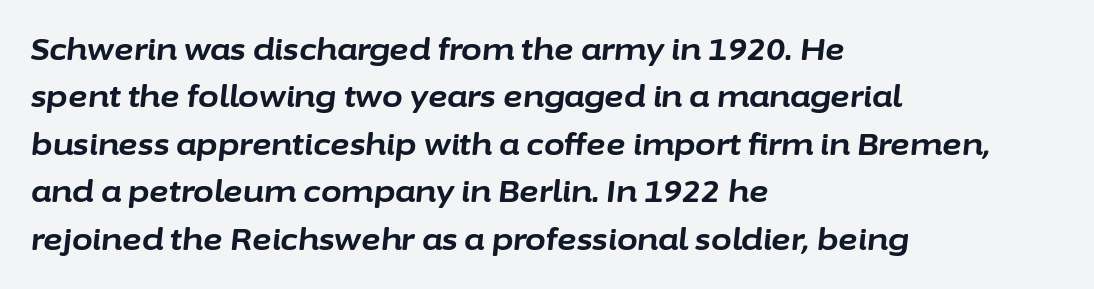
{"italic": "yes", "lean": "right", "slant_degrees": 6, "bold": "yes", "weight": "bold", "width": "normal", "stroke_contrast": "low", "x_height": "medium", "monospaced": "no", "underline": "no", "align": "left", "line_spacing": "normal", "line_spacing_ratio": 1.58, "letter_spacing": "normal", "letter_spacing_em": 0.0, "glyph_px": 30}
